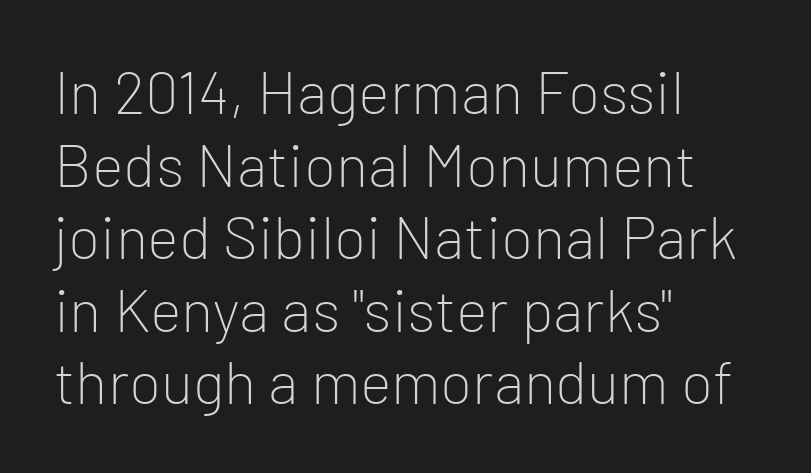
Q: Is the text bold? A: No.
Q: Is the text italic (slanted)? A: No, it is upright.
Q: Is the typeface a serif or a sans-serif typeface? A: Sans-serif.
Q: Is the text underlined? A: No.
Q: How is the paragraph aligned? A: Left-aligned.
Q: Is the spacing between letters normal or unusually wide? A: Normal.
Q: Width (condensed, normal, or wide)? A: Normal.
Q: Stroke contrast? A: Low.
Q: x-height? A: Medium.
Q: Monospaced? A: No.
